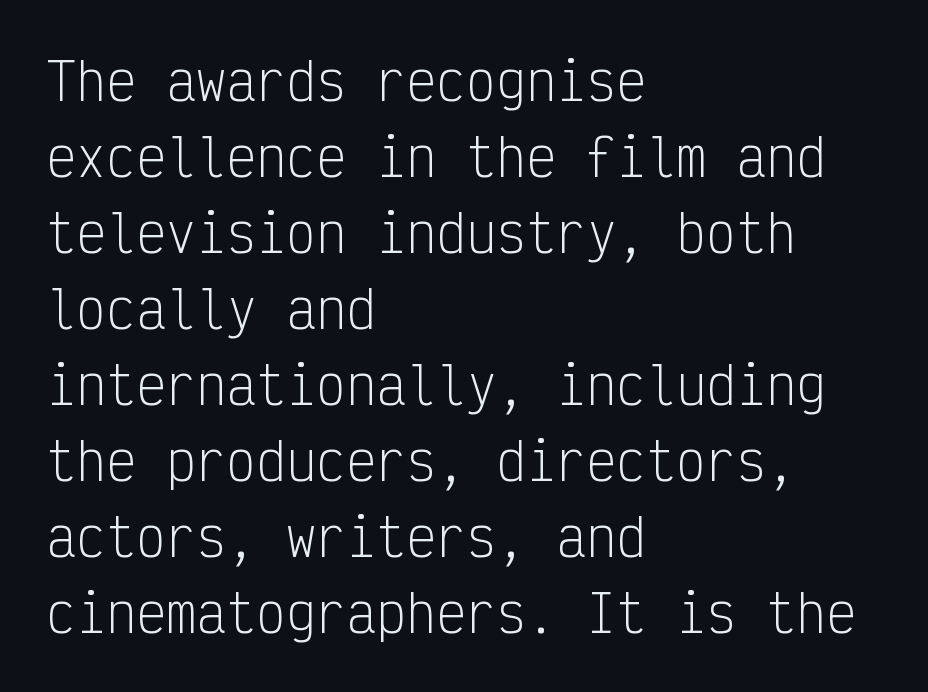
Nobody drew a line under any word here. In terms of letterform style, serifs are entirely absent. The rag falls on the right side of this text block. Every character sits straight up, as roman type does. The typesetting does not lean heavy: it is not bold.
